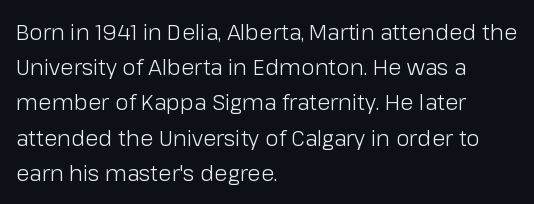
{"italic": "no", "bold": "no", "underline": "no", "align": "left", "line_spacing": "normal", "line_spacing_ratio": 1.6, "letter_spacing": "normal", "letter_spacing_em": 0.0, "glyph_px": 22}
